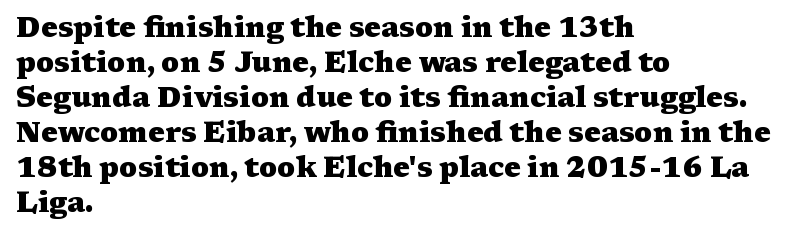
The image shows 28 px heavy, wide serif type, upright; set left-aligned, normal line spacing (1.25x), normal letter spacing, not underlined; medium stroke contrast and a medium x-height.
